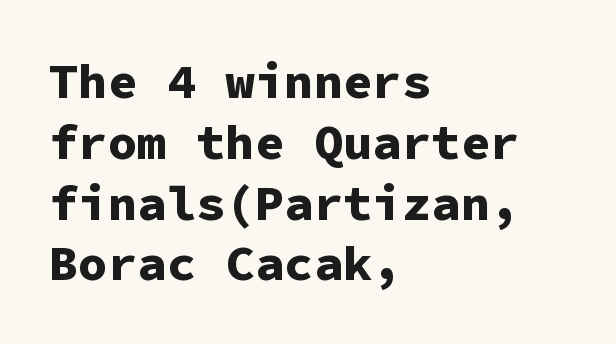
{"serif": "no", "italic": "no", "bold": "yes", "weight": "bold", "width": "normal", "stroke_contrast": "low", "x_height": "medium", "monospaced": "yes", "underline": "no", "align": "left", "line_spacing_ratio": 1.24, "letter_spacing": "normal", "letter_spacing_em": 0.0, "glyph_px": 49}
